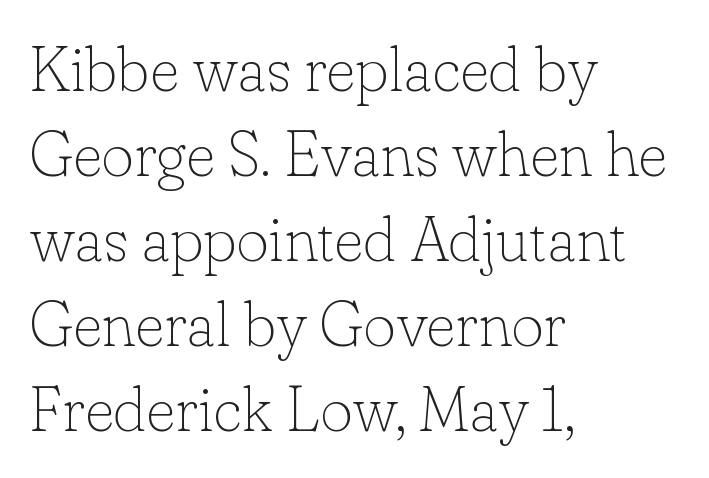
The image shows 63 px thin serif type, upright; set left-aligned, normal line spacing (1.35x), normal letter spacing, not underlined; low stroke contrast and a small x-height.
